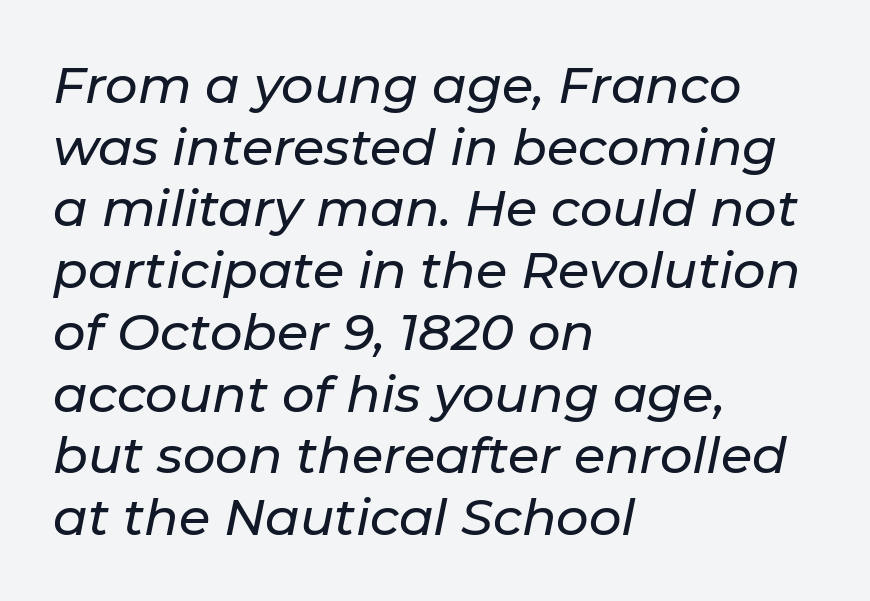
Q: Is the text italic (slanted)? A: Yes, it leans right by about 11 degrees.
Q: Is the text underlined? A: No.
Q: How is the paragraph aligned? A: Left-aligned.
Q: Is the spacing between letters normal or unusually wide? A: Normal.
Q: Width (condensed, normal, or wide)? A: Normal.
Q: Stroke contrast? A: Low.
Q: x-height? A: Medium.
Q: Monospaced? A: No.
